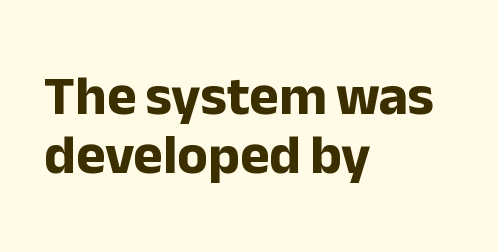
The letters sit at their default tracking, neither squeezed nor spread. The passage shown is typed in a proportional face where columns would drift. A bare baseline throughout the passage. The axis of the letterforms is exactly vertical. The face used here is a sans, in the tradition of grotesques and geometrics. Strong, thick strokes mark this as bold type.
